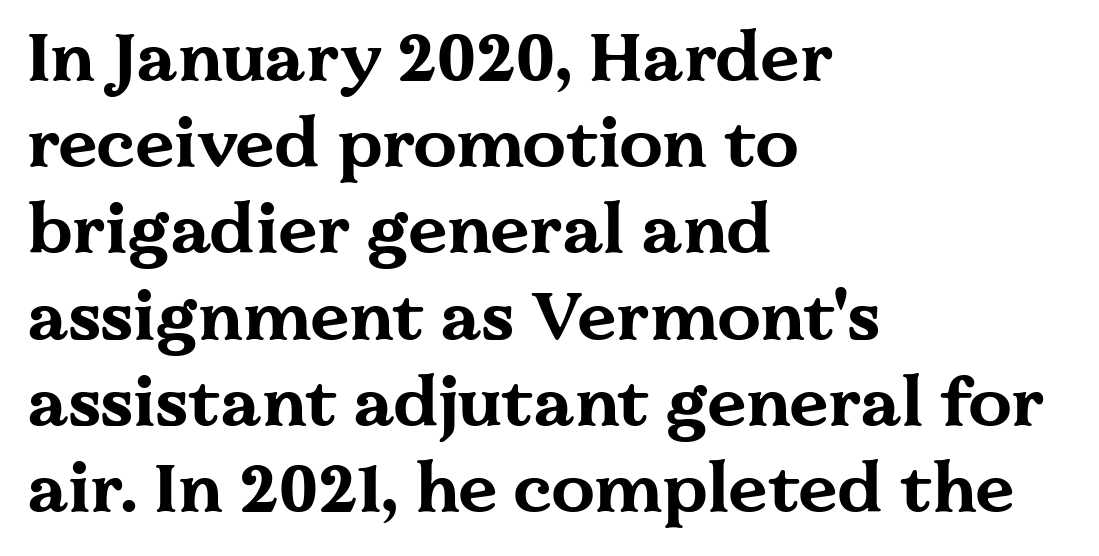
The image shows 69 px bold, wide serif type, upright; set left-aligned, normal line spacing (1.25x), normal letter spacing, not underlined; medium stroke contrast and a medium x-height.
